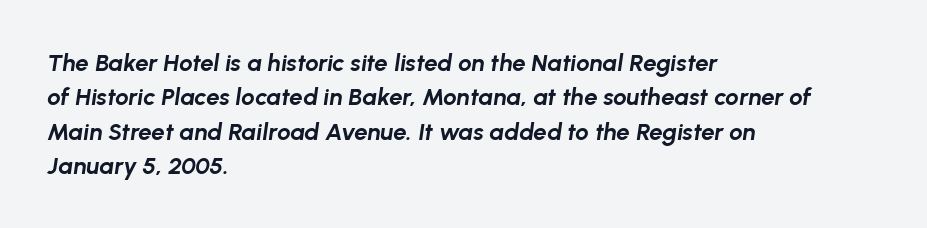
The type is set solid horizontally, with unmodified tracking. No word sits above an underline. Caption: bold face, heavy strokes. This sample is left-justified, so line endings fall wherever the words run out. Characters are canted at an angle relative to the baseline's perpendicular.
